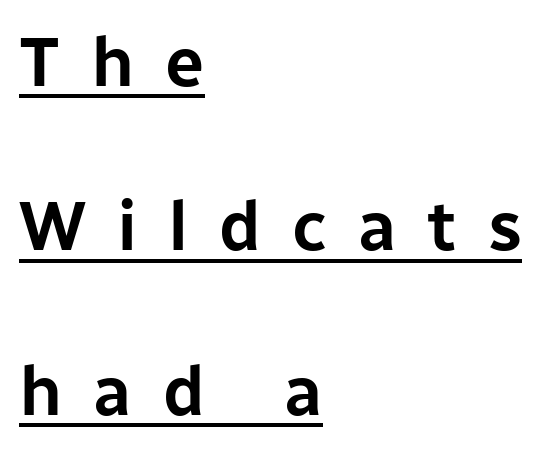
{"serif": "no", "italic": "no", "width": "normal", "stroke_contrast": "low", "x_height": "medium", "monospaced": "no", "underline": "yes", "align": "left", "line_spacing": "loose", "line_spacing_ratio": 2.35, "letter_spacing": "wide", "letter_spacing_em": 0.44, "glyph_px": 70}
